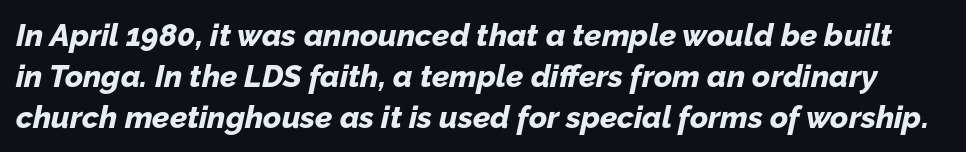
{"italic": "yes", "lean": "right", "slant_degrees": 12, "bold": "yes", "weight": "bold", "width": "normal", "stroke_contrast": "low", "x_height": "medium", "monospaced": "no", "underline": "no", "line_spacing": "normal", "line_spacing_ratio": 1.32, "letter_spacing": "normal", "letter_spacing_em": 0.0, "glyph_px": 31}
